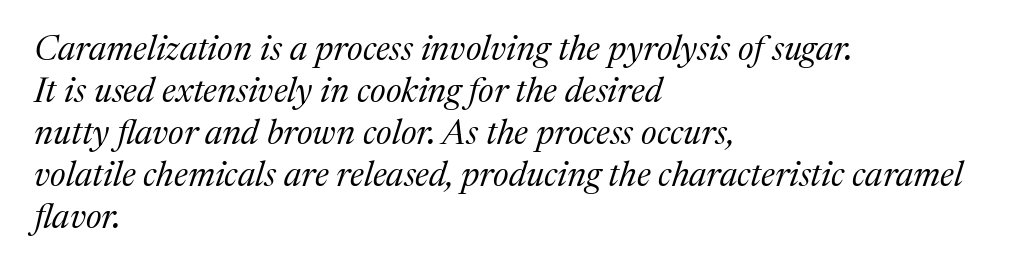
The image shows 35 px regular-weight serif type, italic (leaning right); set left-aligned, line spacing 1.2x, normal letter spacing, not underlined; medium stroke contrast and a medium x-height.
